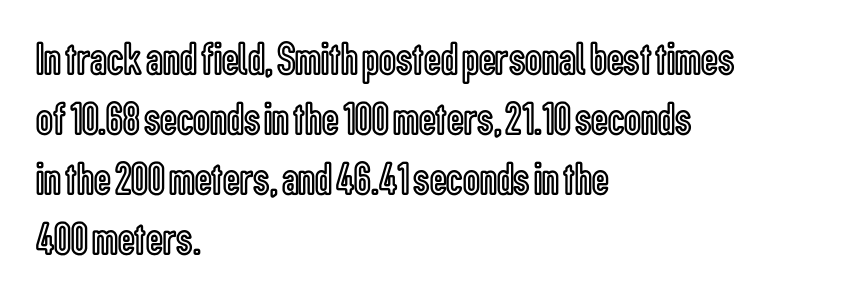
{"italic": "no", "width": "condensed", "x_height": "medium", "monospaced": "no", "underline": "no", "align": "left", "line_spacing": "normal", "line_spacing_ratio": 1.28, "letter_spacing": "normal", "letter_spacing_em": 0.0, "glyph_px": 47}
